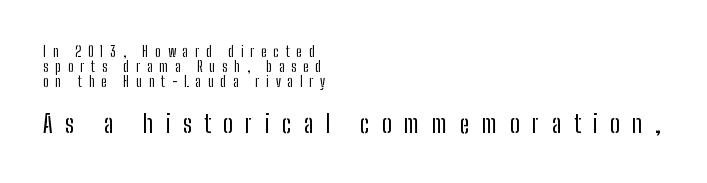
{"italic": "no", "bold": "no", "underline": "no", "align": "left", "line_spacing": "tight", "line_spacing_ratio": 1.08, "letter_spacing": "wide", "letter_spacing_em": 0.49, "larger_block": "second", "size_ratio": 1.79, "glyph_px": 25}
